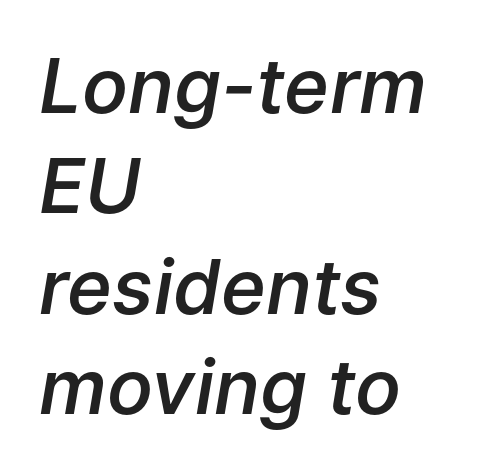
Q: Is the text bold? A: Semi-bold.
Q: Is the text italic (slanted)? A: Yes, it leans right by about 9 degrees.
Q: Is the text underlined? A: No.
Q: How is the paragraph aligned? A: Left-aligned.
Q: Is the spacing between letters normal or unusually wide? A: Normal.
Q: Is the spacing between lines tight, normal or loose? A: Normal.
Q: Width (condensed, normal, or wide)? A: Normal.
Q: Stroke contrast? A: Low.
Q: x-height? A: Medium.
Q: Monospaced? A: No.
